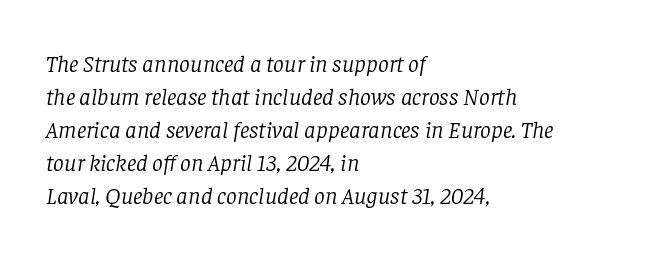
Q: Is the text bold? A: No.
Q: Is the text italic (slanted)? A: Yes, it leans right by about 8 degrees.
Q: Is the text underlined? A: No.
Q: How is the paragraph aligned? A: Left-aligned.
Q: Is the spacing between letters normal or unusually wide? A: Normal.
Q: Is the spacing between lines tight, normal or loose? A: Normal.
